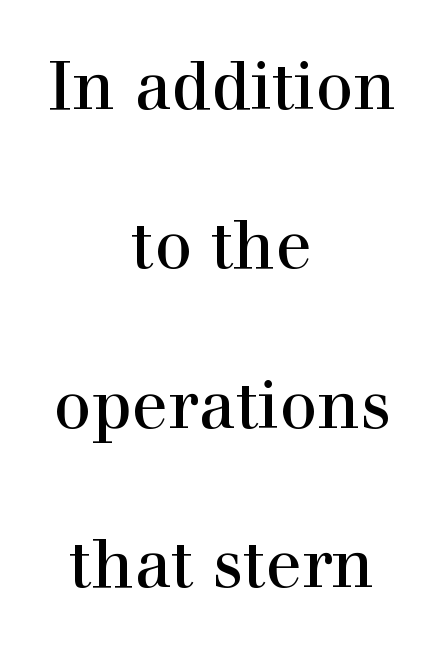
The image shows 67 px serif type, upright; set centered, loose line spacing (2.38x), normal letter spacing, not underlined; a medium x-height.
